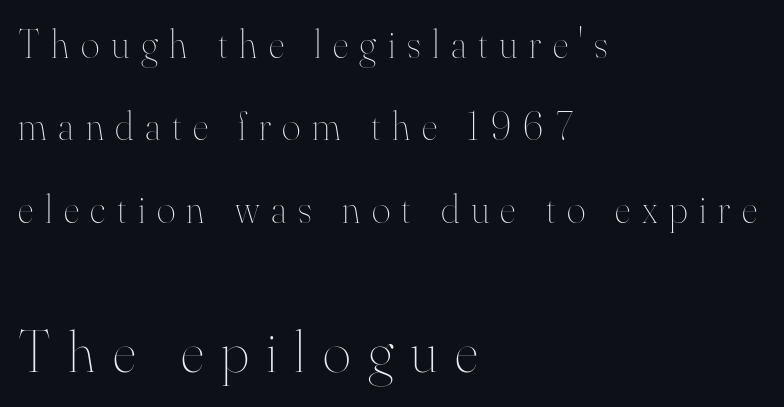
Q: Is the text bold? A: No.
Q: Is the text italic (slanted)? A: No, it is upright.
Q: Is the text underlined? A: No.
Q: How is the paragraph aligned? A: Left-aligned.
Q: Is the spacing between letters normal or unusually wide? A: Unusually wide.
Q: Is the spacing between lines tight, normal or loose? A: Loose.
Q: Which block of text is set in a larger size, the first (top) or the second (bottom)? A: The second (bottom) one.
Q: Width (condensed, normal, or wide)? A: Normal.
Q: Stroke contrast? A: High.
Q: x-height? A: Small.
Q: Monospaced? A: No.
